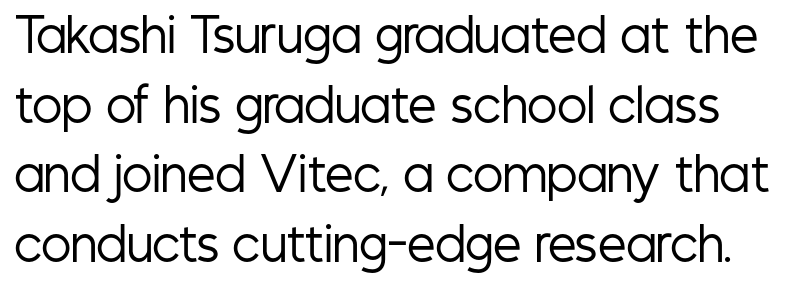
Q: Is the text bold? A: No.
Q: Is the text italic (slanted)? A: No, it is upright.
Q: Is the typeface a serif or a sans-serif typeface? A: Sans-serif.
Q: Is the text underlined? A: No.
Q: Is the spacing between letters normal or unusually wide? A: Normal.
Q: Is the spacing between lines tight, normal or loose? A: Normal.
Q: Width (condensed, normal, or wide)? A: Condensed.
Q: Stroke contrast? A: Low.
Q: x-height? A: Medium.
Q: Monospaced? A: No.
